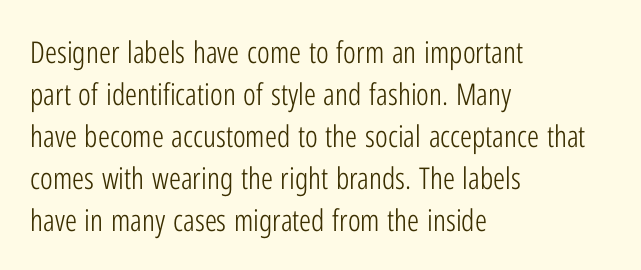
{"serif": "no", "italic": "no", "bold": "no", "weight": "light", "width": "condensed", "stroke_contrast": "low", "x_height": "medium", "monospaced": "no", "underline": "no", "align": "left", "line_spacing": "normal", "line_spacing_ratio": 1.4, "letter_spacing": "normal", "letter_spacing_em": 0.0, "glyph_px": 30}
